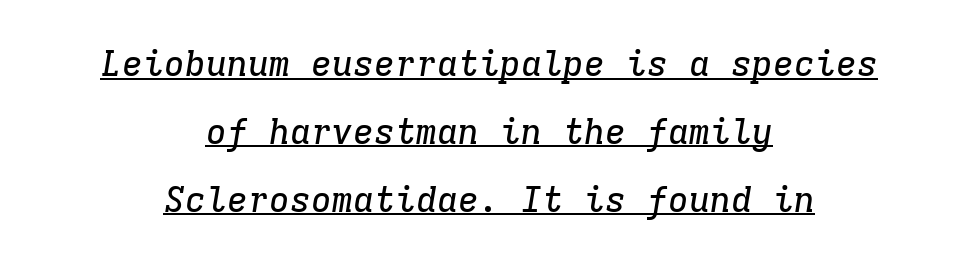
The typesetter has applied underlining to the passage shown. Would a proofreader flag this as italicized? Yes. These lines are rendered in a fixed-pitch font. The letters sit at their default tracking, neither squeezed nor spread.
